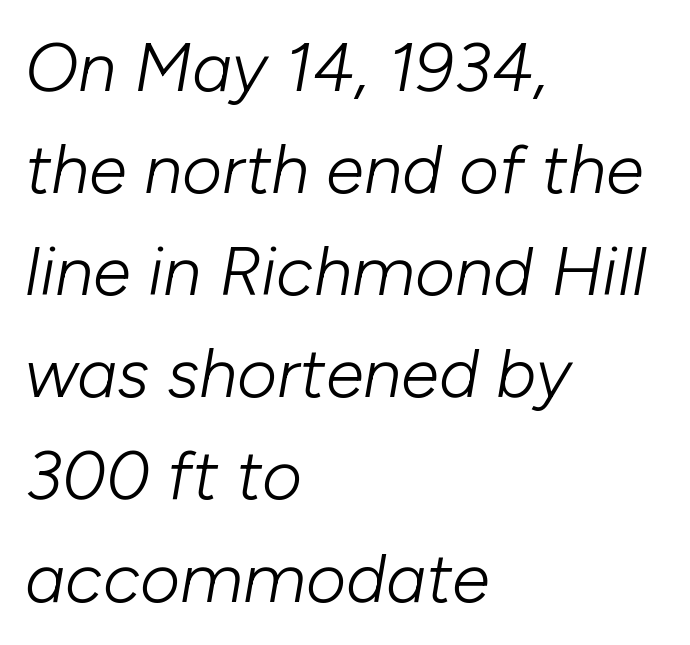
The image shows 69 px light type, italic (leaning right); set left-aligned, normal line spacing (1.48x), normal letter spacing, not underlined; low stroke contrast and a medium x-height.
